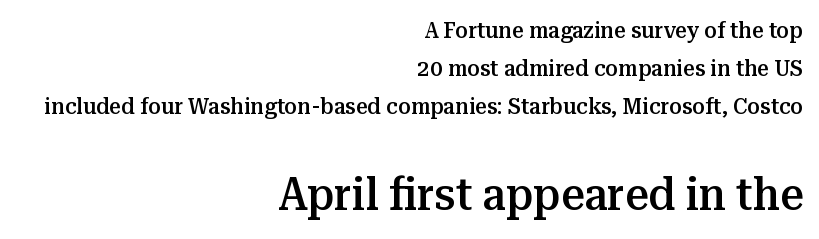
{"serif": "yes", "italic": "no", "bold": "semi", "weight": "semibold", "width": "normal", "stroke_contrast": "medium", "x_height": "medium", "monospaced": "no", "underline": "no", "align": "right", "line_spacing": "normal", "line_spacing_ratio": 1.66, "letter_spacing": "normal", "letter_spacing_em": 0.0, "larger_block": "second", "size_ratio": 2.0, "glyph_px": 46}
